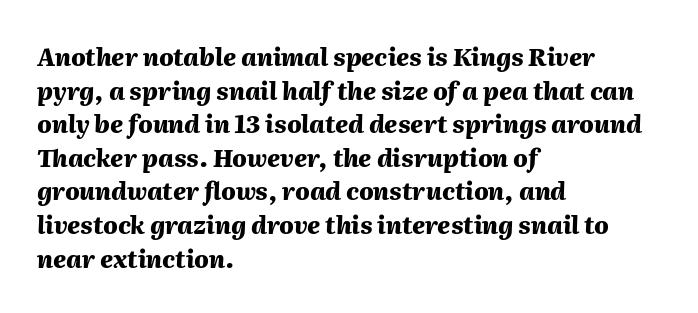
Q: Is the text bold? A: Yes.
Q: Is the text italic (slanted)? A: Yes, it leans right by about 2 degrees.
Q: Is the text underlined? A: No.
Q: How is the paragraph aligned? A: Left-aligned.
Q: Is the spacing between letters normal or unusually wide? A: Normal.
Q: Is the spacing between lines tight, normal or loose? A: Normal.
